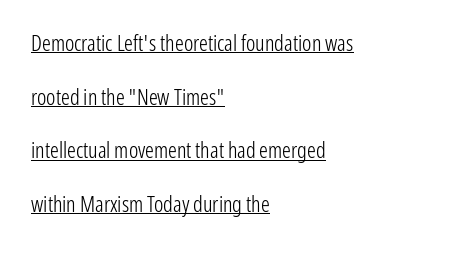
The image shows 22 px text type, upright; set left-aligned, loose line spacing (2.44x), normal letter spacing, underlined.
